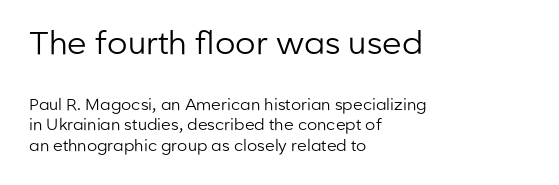
Each line starts at the same left margin while the right side varies. Compared with typical body copy, the letter spacing here is the same. Each letter's strokes conclude bluntly, with no projecting serifs. Large over small — that's the arrangement of the two blocks here. Counters stay open thanks to moderate or lighter strokes. No word sits above an underline.
